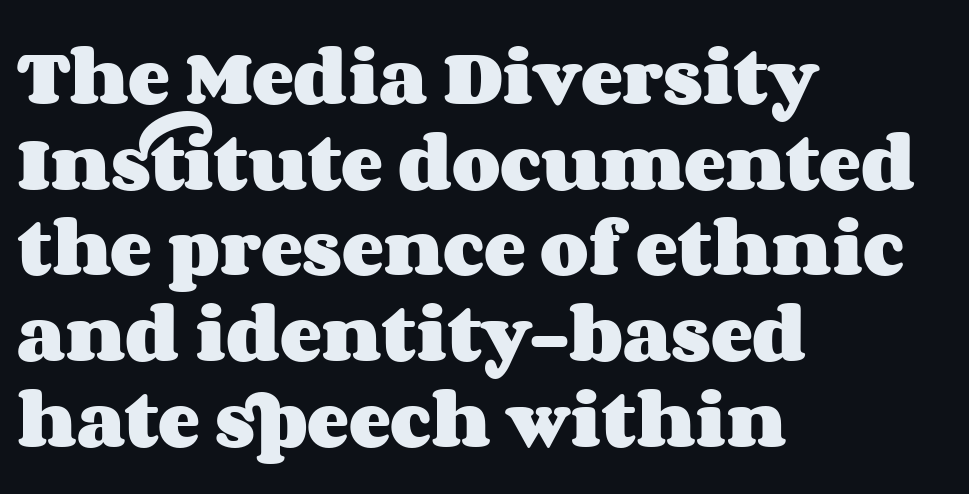
{"italic": "no", "bold": "yes", "weight": "heavy", "width": "wide", "stroke_contrast": "medium", "x_height": "large", "monospaced": "no", "underline": "no", "align": "left", "line_spacing": "normal", "line_spacing_ratio": 1.36, "letter_spacing": "normal", "letter_spacing_em": 0.0, "glyph_px": 63}
